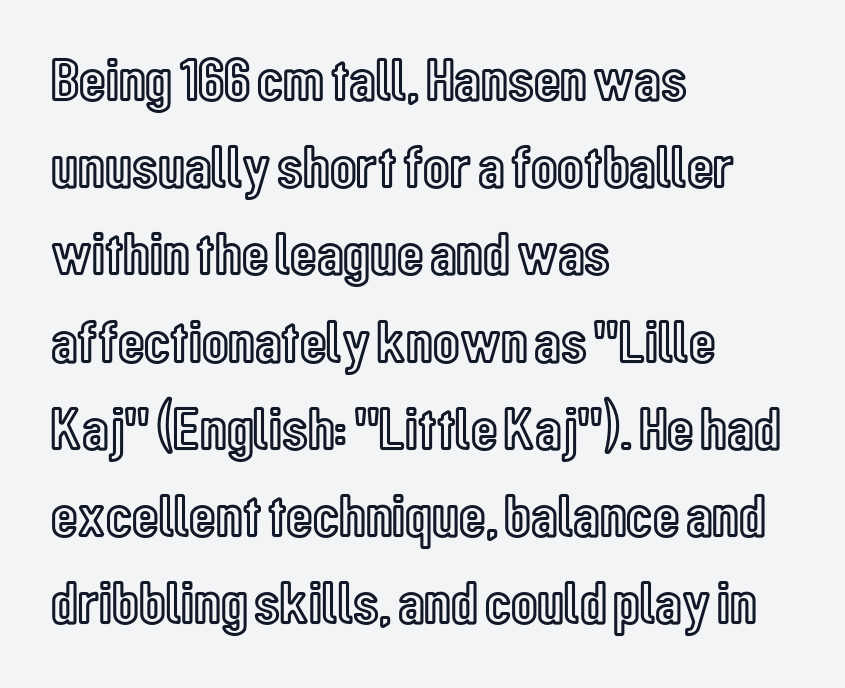
The image shows 61 px condensed type, upright; set left-aligned, normal line spacing (1.43x), normal letter spacing, not underlined; a medium x-height.
